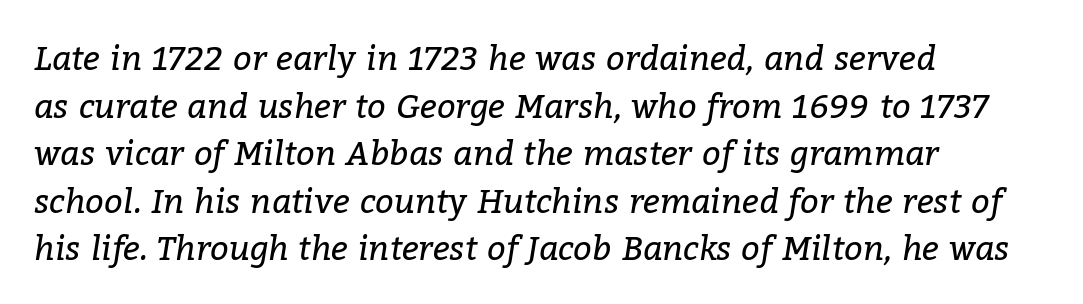
The image shows 33 px regular-weight serif type, italic (leaning right); set left-aligned, normal line spacing (1.44x), normal letter spacing, not underlined; low stroke contrast and a medium x-height.
